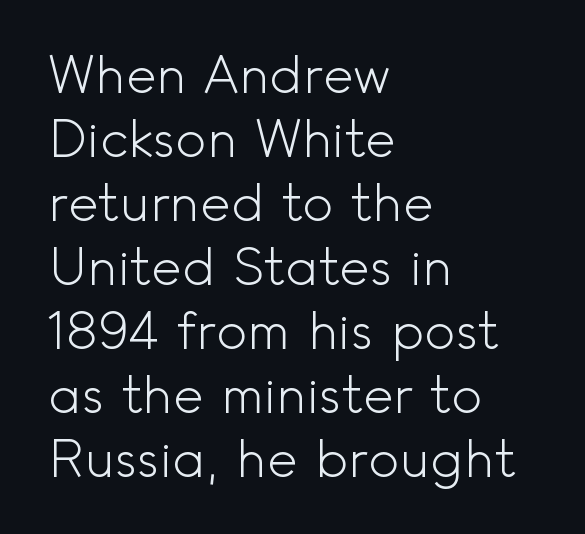
Q: Is the text bold? A: No.
Q: Is the text italic (slanted)? A: No, it is upright.
Q: Is the typeface a serif or a sans-serif typeface? A: Sans-serif.
Q: Is the text underlined? A: No.
Q: How is the paragraph aligned? A: Left-aligned.
Q: Is the spacing between letters normal or unusually wide? A: Normal.
Q: Width (condensed, normal, or wide)? A: Normal.
Q: x-height? A: Small.
Q: Monospaced? A: No.
